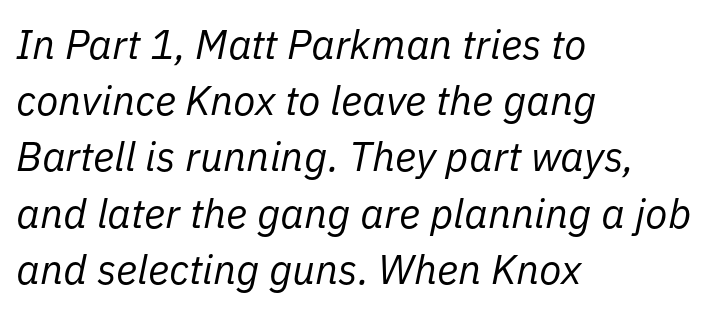
The font's italic variant was chosen for this text. The letters sit at their default tracking, neither squeezed nor spread. Lines of text with bare space underneath. Notice how descenders clear the ascenders below comfortably — that's standard leading. Character widths vary here, with narrow letters taking less room than wide ones.
